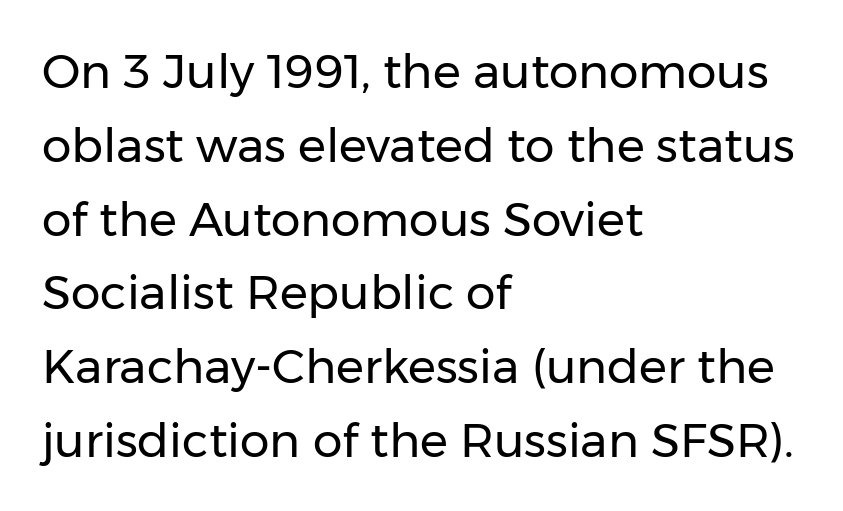
{"serif": "no", "italic": "no", "bold": "no", "weight": "regular", "width": "normal", "stroke_contrast": "low", "x_height": "medium", "monospaced": "no", "underline": "no", "align": "left", "line_spacing": "normal", "line_spacing_ratio": 1.57, "letter_spacing": "normal", "letter_spacing_em": 0.0, "glyph_px": 47}
